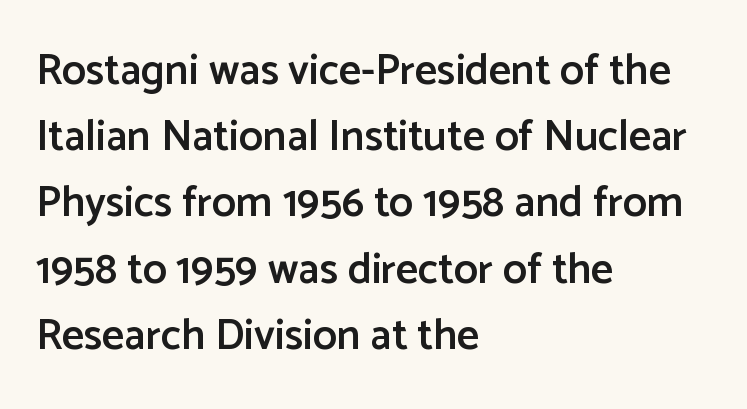
Q: Is the text bold? A: Semi-bold.
Q: Is the text italic (slanted)? A: No, it is upright.
Q: Is the typeface a serif or a sans-serif typeface? A: Sans-serif.
Q: Is the text underlined? A: No.
Q: How is the paragraph aligned? A: Left-aligned.
Q: Is the spacing between letters normal or unusually wide? A: Normal.
Q: Is the spacing between lines tight, normal or loose? A: Normal.
Q: Width (condensed, normal, or wide)? A: Normal.
Q: Stroke contrast? A: Low.
Q: x-height? A: Medium.
Q: Monospaced? A: No.
